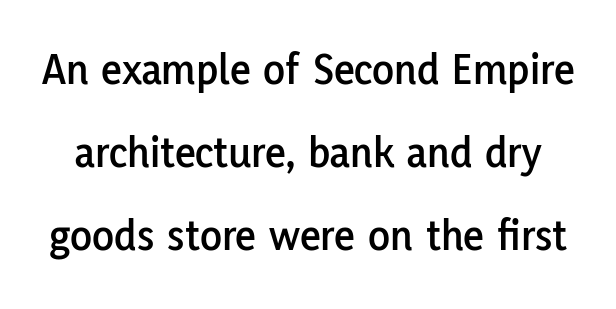
The image shows 45 px sans-serif type, upright; set line spacing 1.85x, normal letter spacing, not underlined; low stroke contrast and a medium x-height.
